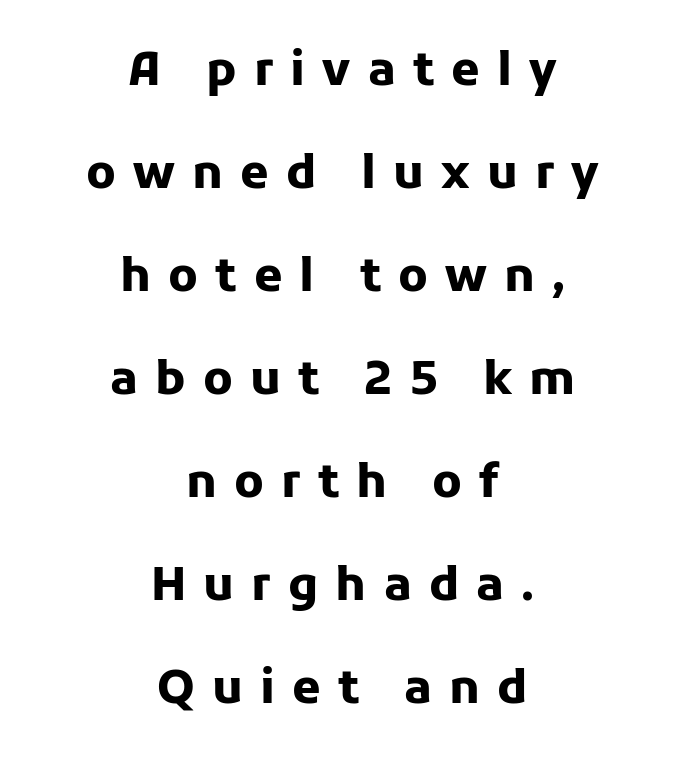
The glyphs are unaccompanied by any horizontal stroke below them. You could not count columns in this text — the font is proportionally spaced. Note: no serifs on the glyphs. This is the regular roman posture of the typeface. The typesetting leans heavy: a genuine bold.
